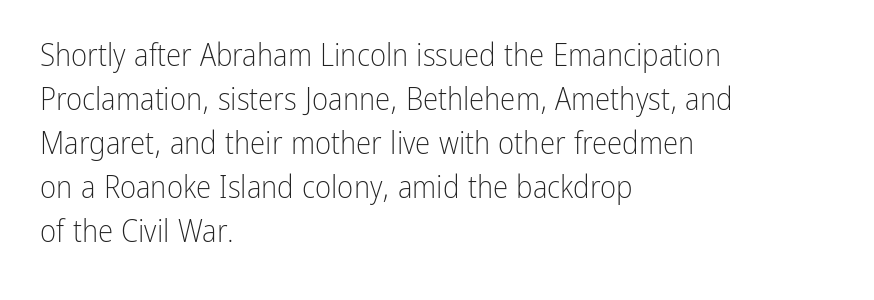
The image shows 31 px light, condensed sans-serif type, upright; set left-aligned, normal line spacing (1.42x), normal letter spacing, not underlined; low stroke contrast and a medium x-height.
